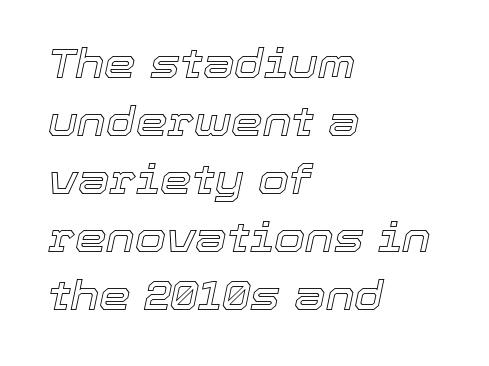
The image shows 40 px text type, italic (leaning right); set left-aligned, normal line spacing (1.45x), normal letter spacing, not underlined; a medium x-height.
